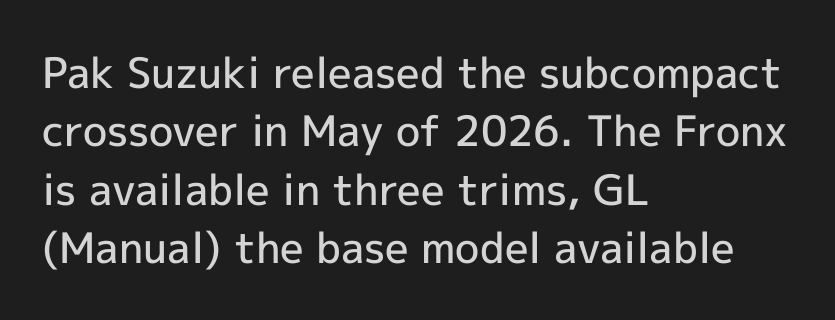
The image shows 42 px semibold sans-serif type, upright; set left-aligned, normal line spacing (1.39x), normal letter spacing, not underlined; a medium x-height.
